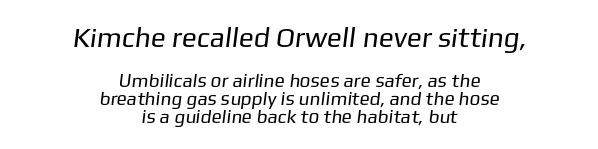
Scale decreases going downward across the two blocks. These lines stack symmetrically, like a column narrowing and widening about its center. Beneath every word, the page is bare. Stems and bowls with no extra thickness — not bold.
